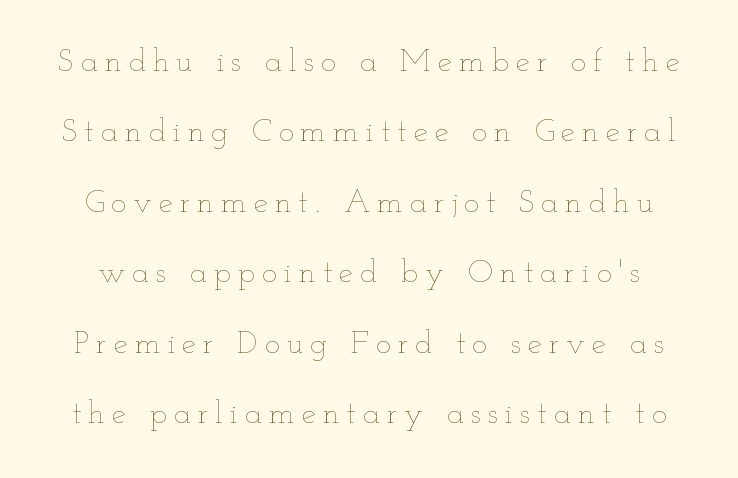
The image shows 32 px thin, wide type, upright; set loose line spacing (2.2x), unusually wide letter spacing (+0.22 em), not underlined; low stroke contrast and a small x-height.
